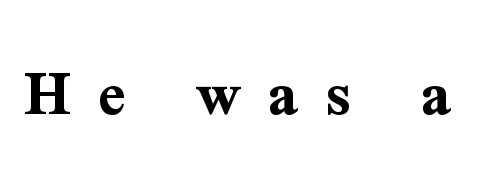
The image shows 67 px bold serif type, upright; set unusually wide letter spacing (+0.4 em), not underlined; medium stroke contrast and a medium x-height.
